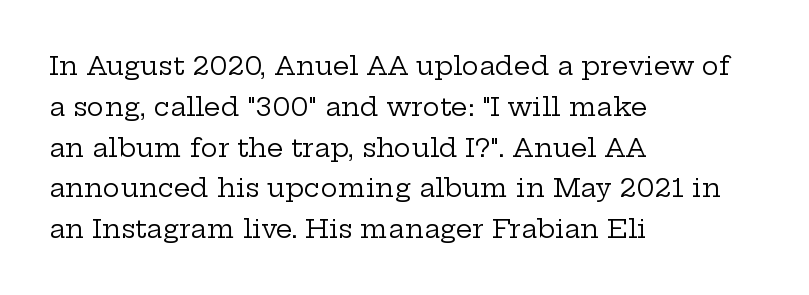
{"italic": "no", "bold": "no", "underline": "no", "align": "left", "line_spacing": "normal", "line_spacing_ratio": 1.57, "letter_spacing": "normal", "letter_spacing_em": 0.0, "glyph_px": 26}
